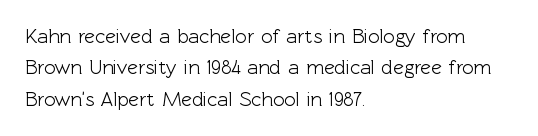
Compared with a centered layout, this one pins lines to the left instead. The space beneath each line is pristine and unruled. The passage shown stacks its lines at a standard gap. Do the letters lean? They stand straight. Spacing between characters is what you'd get straight out of the box.
